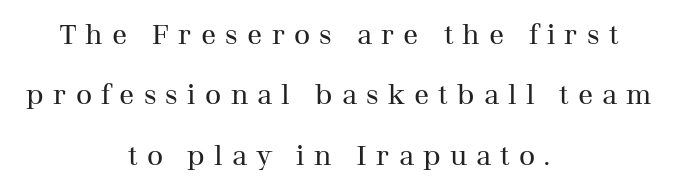
{"serif": "yes", "italic": "no", "bold": "no", "weight": "regular", "width": "normal", "stroke_contrast": "medium", "x_height": "medium", "monospaced": "no", "underline": "no", "align": "center", "line_spacing": "loose", "line_spacing_ratio": 2.16, "letter_spacing": "wide", "letter_spacing_em": 0.33, "glyph_px": 28}
